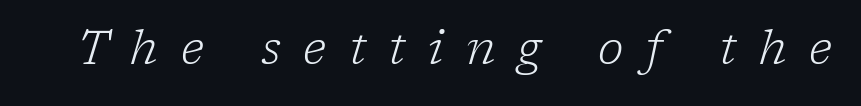
Q: Is the text bold? A: No.
Q: Is the text italic (slanted)? A: Yes, it leans right by about 17 degrees.
Q: Is the typeface a serif or a sans-serif typeface? A: Serif.
Q: Is the text underlined? A: No.
Q: Is the spacing between letters normal or unusually wide? A: Unusually wide.
Q: Width (condensed, normal, or wide)? A: Normal.
Q: Stroke contrast? A: Low.
Q: x-height? A: Medium.
Q: Monospaced? A: No.
